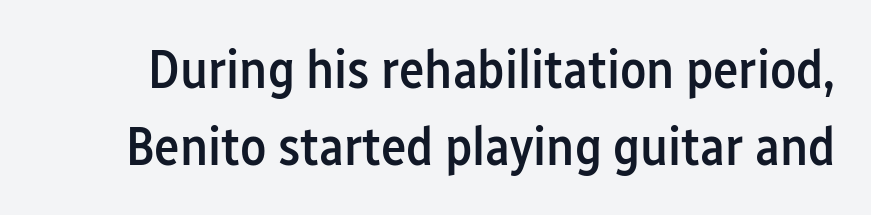
The image shows 54 px semibold, condensed sans-serif type, upright; set normal line spacing (1.42x), normal letter spacing, not underlined; low stroke contrast and a medium x-height.
